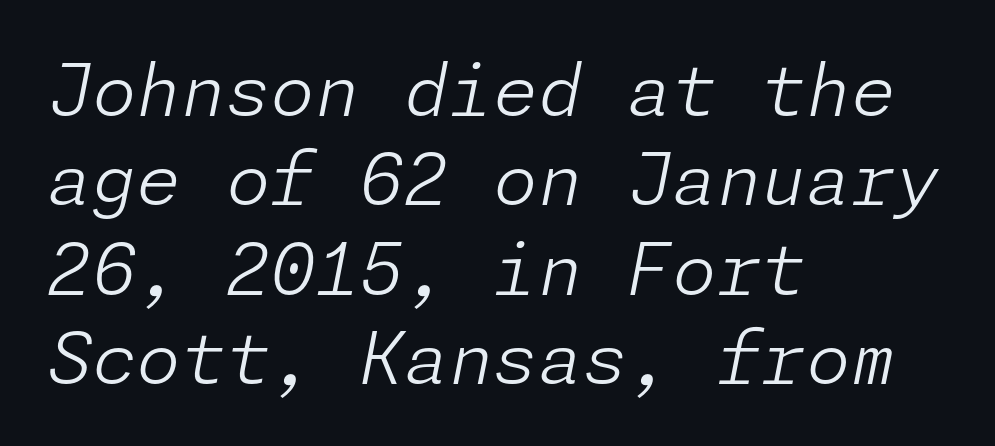
Q: Is the text bold? A: No.
Q: Is the text italic (slanted)? A: Yes, it leans right by about 11 degrees.
Q: Is the text underlined? A: No.
Q: How is the paragraph aligned? A: Left-aligned.
Q: Is the spacing between letters normal or unusually wide? A: Normal.
Q: Width (condensed, normal, or wide)? A: Normal.
Q: Stroke contrast? A: Low.
Q: x-height? A: Medium.
